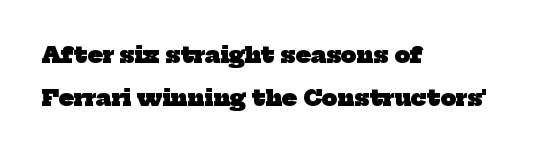
Q: Is the text bold? A: Yes.
Q: Is the text underlined? A: No.
Q: How is the paragraph aligned? A: Left-aligned.
Q: Is the spacing between letters normal or unusually wide? A: Normal.
Q: Is the spacing between lines tight, normal or loose? A: Loose.
